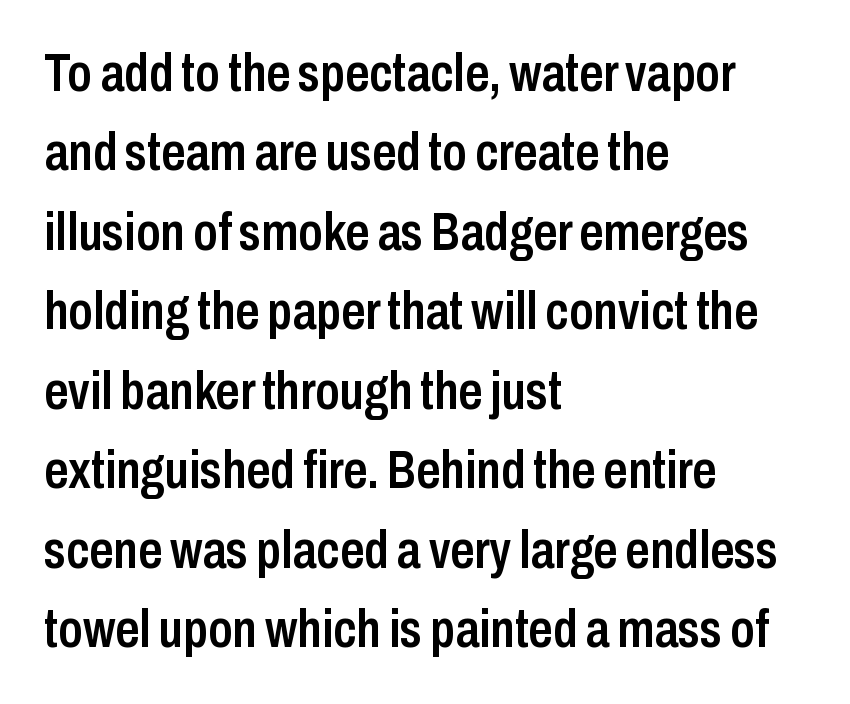
Regarding serifs, this sample does without them. Left-aligned paragraph, ragged on the right. On the weight axis this lands at semibold, roughly 600. When letters stand straight like this, we call the style roman or upright.
